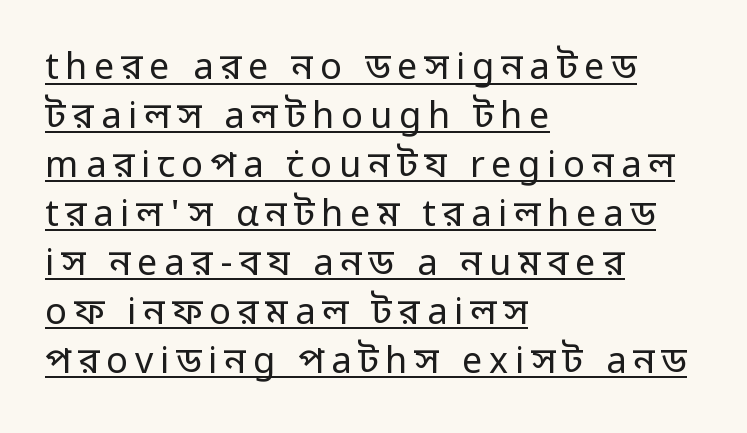
Q: Is the text bold? A: No.
Q: Is the text italic (slanted)? A: No, it is upright.
Q: Is the typeface a serif or a sans-serif typeface? A: Sans-serif.
Q: Is the text underlined? A: Yes.
Q: How is the paragraph aligned? A: Left-aligned.
Q: Is the spacing between lines tight, normal or loose? A: Normal.
Q: Width (condensed, normal, or wide)? A: Normal.
Q: Stroke contrast? A: Low.
Q: x-height? A: Medium.
Q: Monospaced? A: No.
